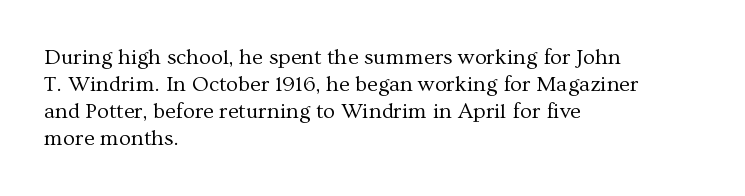
The image shows 22 px text type, upright; set left-aligned, line spacing 1.23x, normal letter spacing, not underlined.
